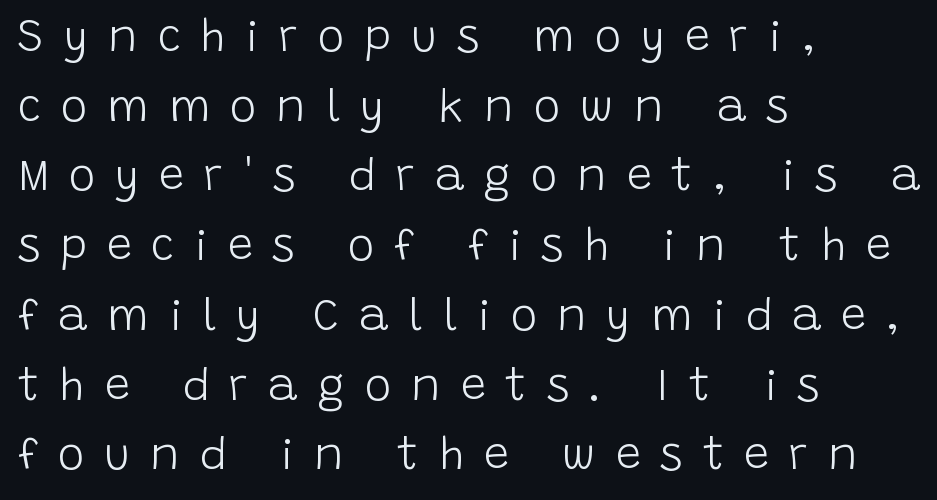
{"serif": "no", "italic": "no", "bold": "no", "weight": "light", "width": "normal", "stroke_contrast": "low", "x_height": "large", "monospaced": "no", "underline": "no", "align": "left", "line_spacing": "normal", "line_spacing_ratio": 1.55, "letter_spacing": "wide", "letter_spacing_em": 0.44, "glyph_px": 45}
